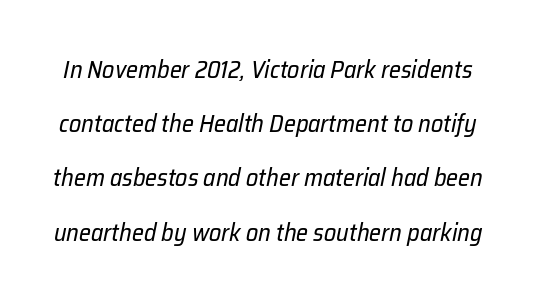
Horizontal bands of white between lines are thick stripes. The font sits on the lighter half of the weight spectrum, regular included. This sample uses plain, unmodified letter spacing. Italic: yes, the glyphs are oblique. Just letters on the line, the space beneath them empty.
